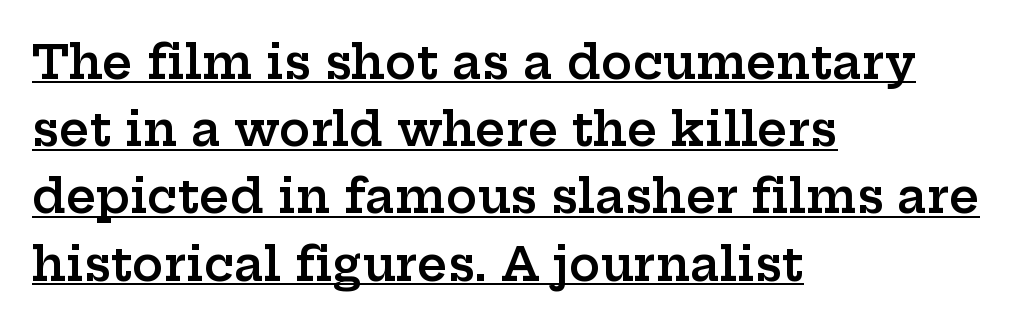
The image shows 47 px semibold, wide serif type, upright; set left-aligned, normal line spacing (1.43x), normal letter spacing, underlined; low stroke contrast and a medium x-height.
